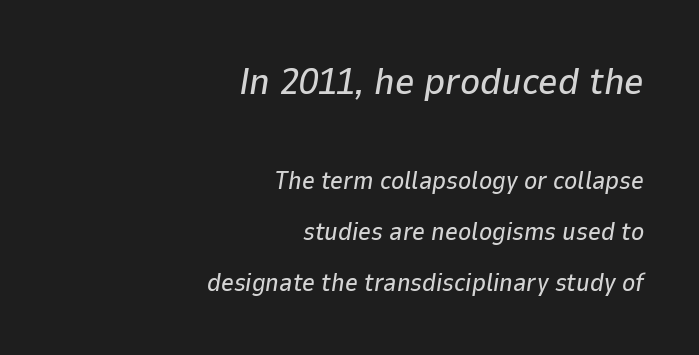
{"italic": "yes", "lean": "right", "slant_degrees": 9, "width": "normal", "stroke_contrast": "low", "x_height": "medium", "monospaced": "no", "underline": "no", "align": "right", "line_spacing": "loose", "line_spacing_ratio": 2.04, "letter_spacing": "normal", "letter_spacing_em": 0.0, "larger_block": "first", "size_ratio": 1.52, "glyph_px": 38}
